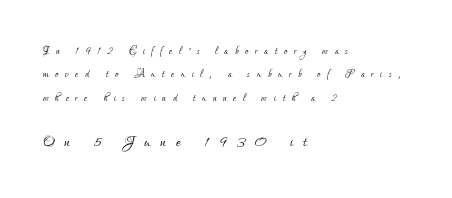
Is the type heavy? It reads as light-to-regular instead. Layout note: lines flush left. The more generous point size was reserved for the lower chunk. One glance says typical: line gaps are just what's usual. Observe the wide spacing: letters keep a clear distance from each other.
